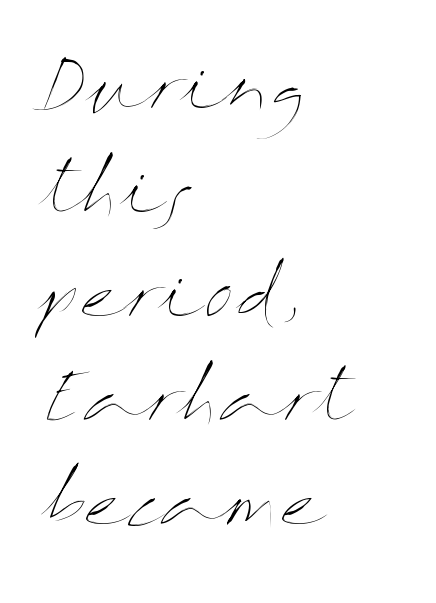
Q: Is the text bold? A: No.
Q: Is the text italic (slanted)? A: Yes.
Q: Is the text underlined? A: No.
Q: How is the paragraph aligned? A: Left-aligned.
Q: Is the spacing between letters normal or unusually wide? A: Normal.
Q: Is the spacing between lines tight, normal or loose? A: Normal.
Q: Width (condensed, normal, or wide)? A: Wide.
Q: Stroke contrast? A: Medium.
Q: x-height? A: Medium.
Q: Monospaced? A: No.
